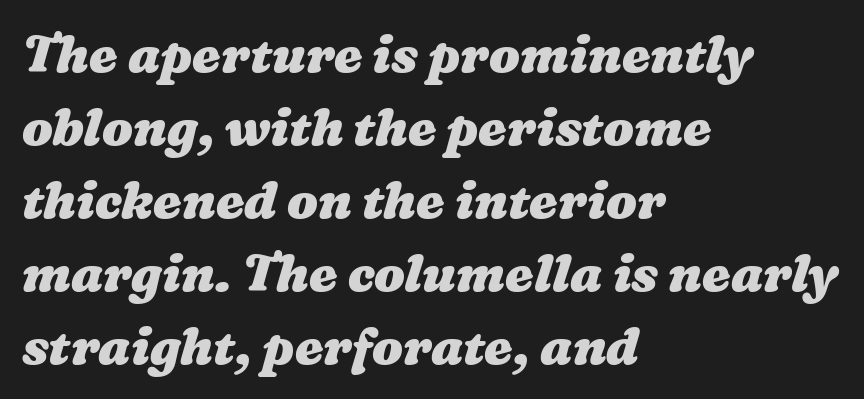
The image shows 51 px heavy, wide type; set left-aligned, normal line spacing (1.43x), normal letter spacing, not underlined; medium stroke contrast and a medium x-height.
